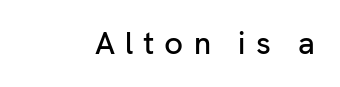
The zone under the glyphs is completely vacant. You can tell it's not italic because the verticals are truly vertical. Caption: expanded tracking, letters set apart. No feet cap the strokes, marking this as sans-serif type. Do the characters align in a grid? No, the font is proportional.
